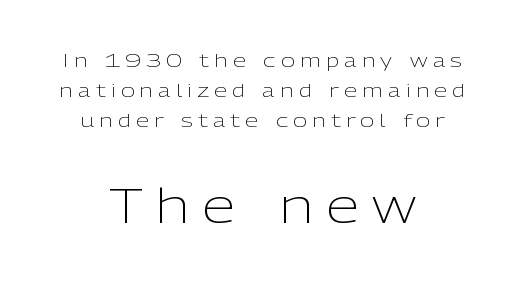
Weight: in the light-to-regular range. The glyphs in this specimen are sans serif. In terms of letterspacing, this is a distinctly airy, spread setting. A roman cut, with each character standing at attention.
